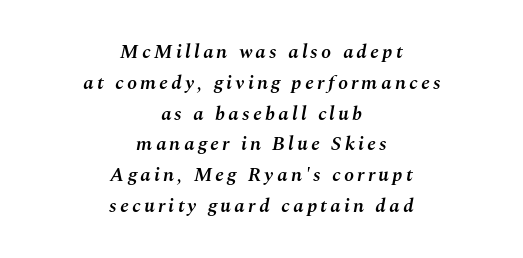
Q: Is the text bold? A: Semi-bold.
Q: Is the text italic (slanted)? A: Yes, it leans right by about 10 degrees.
Q: Is the text underlined? A: No.
Q: How is the paragraph aligned? A: Centered.
Q: Is the spacing between lines tight, normal or loose? A: Normal.
